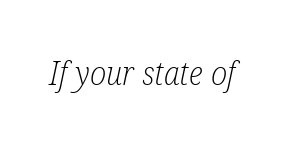
Q: Is the text bold? A: No.
Q: Is the text italic (slanted)? A: Yes, it leans right by about 12 degrees.
Q: Is the typeface a serif or a sans-serif typeface? A: Serif.
Q: Is the text underlined? A: No.
Q: Is the spacing between letters normal or unusually wide? A: Normal.
Q: Width (condensed, normal, or wide)? A: Condensed.
Q: Stroke contrast? A: Low.
Q: x-height? A: Medium.
Q: Monospaced? A: No.
